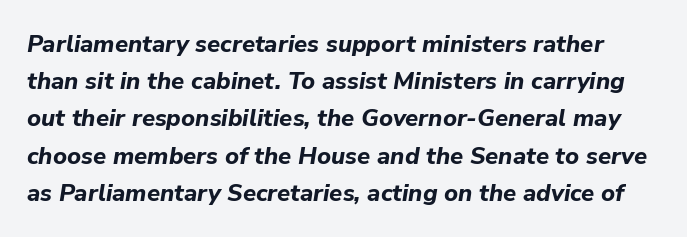
Q: Is the text bold? A: Yes.
Q: Is the text italic (slanted)? A: Yes, it leans right by about 9 degrees.
Q: Is the text underlined? A: No.
Q: Is the spacing between letters normal or unusually wide? A: Normal.
Q: Is the spacing between lines tight, normal or loose? A: Normal.
